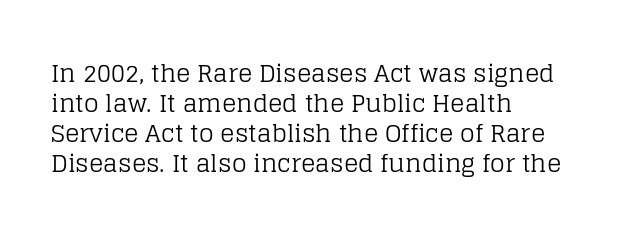
The image shows 24 px text type, upright; set left-aligned, normal line spacing (1.25x), normal letter spacing, not underlined.
